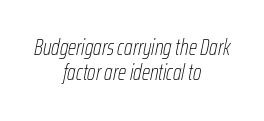
The text carries the slant typical of an italic or oblique font. Regarding leading, the lines here are crowded together. Words appear dense and cohesive because spacing is normal. Does the copy run flush right? No — it is centered line by line. The specimen omits any rule beneath the text block's lines. Unbolded letterforms with no extra heft.
